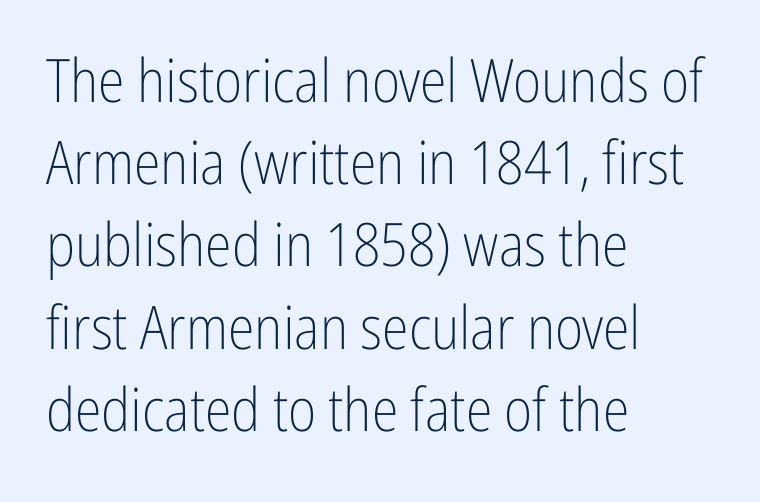
Here the glyphs are tracked normally, forming tight word shapes. Varying glyph widths throughout — classic text-font behaviour. These lines are composed in type without serifs. Designer's note — italics off, roman on. Type without underlining.
